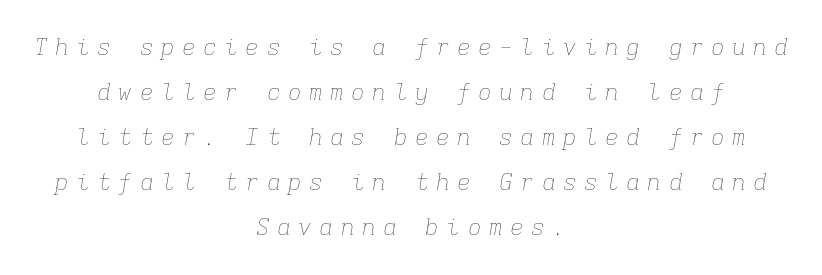
Q: Is the text bold? A: No.
Q: Is the text italic (slanted)? A: Yes, it leans right by about 9 degrees.
Q: Is the text underlined? A: No.
Q: How is the paragraph aligned? A: Centered.
Q: Is the spacing between letters normal or unusually wide? A: Unusually wide.
Q: Is the spacing between lines tight, normal or loose? A: Loose.
